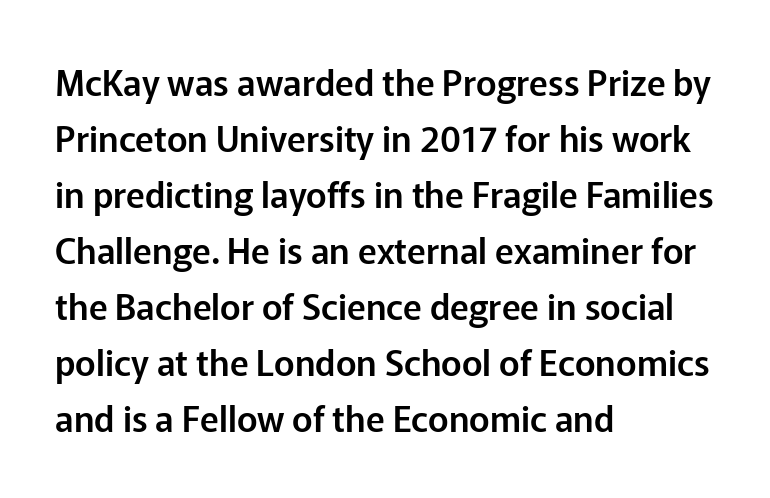
The image shows 35 px sans-serif type, upright; set left-aligned, normal line spacing (1.6x), normal letter spacing, not underlined; low stroke contrast and a medium x-height.
